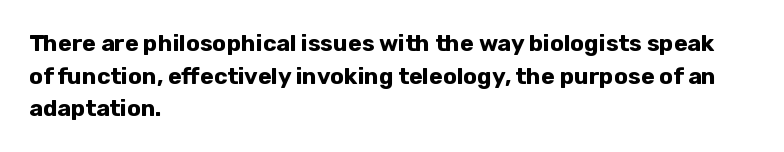
The image shows 23 px bold type, upright; set left-aligned, normal line spacing (1.42x), normal letter spacing, not underlined.
